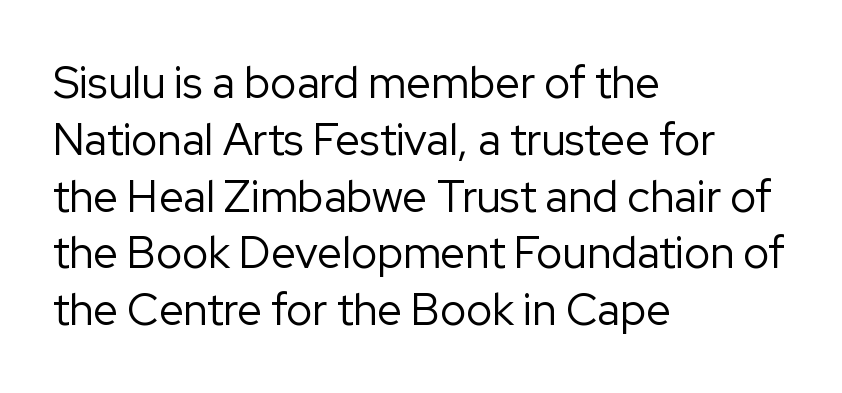
The weight tops out at a normal text grade. A clean baseline with only descenders dipping below it. Varying glyph widths throughout — classic text-font behaviour. The ragged edge is on the right, which tells us the setting is flush left.
